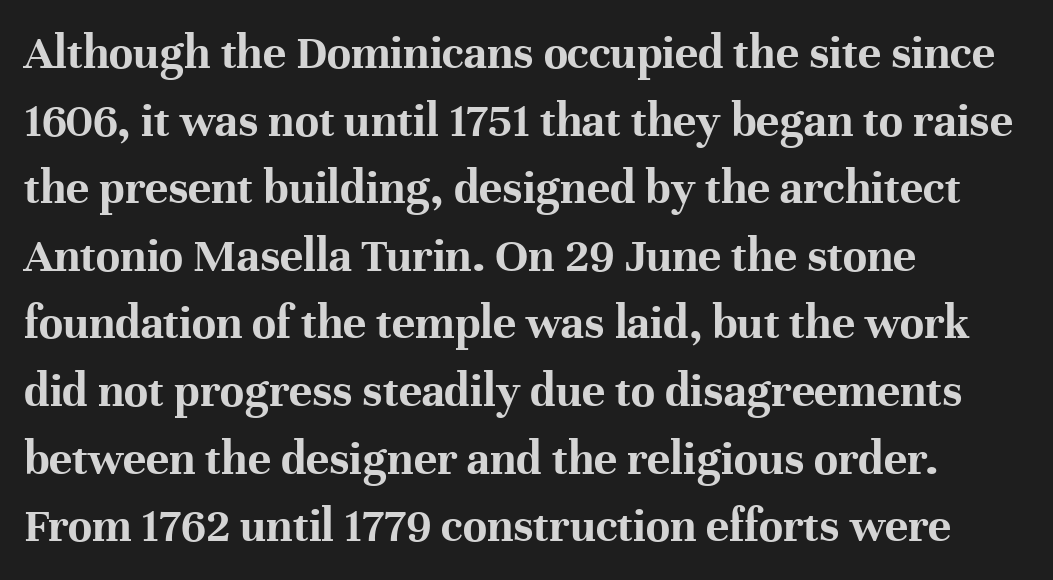
The compositor pushed each line to the left boundary. Looks like regular typesetting: each glyph gets only the width it needs. There is no visible air inserted between adjacent glyphs. Unlike italic type, these characters show no tilt at all.
